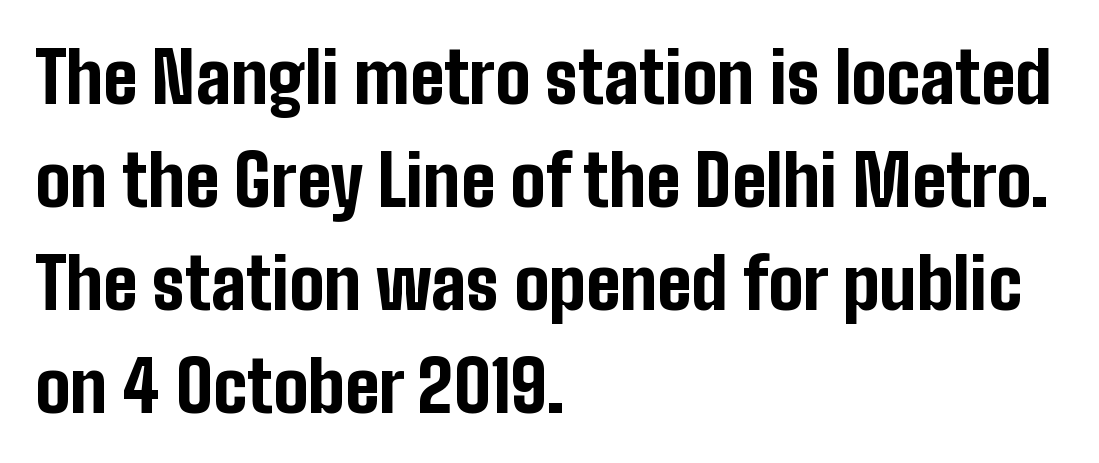
The image shows 70 px bold, condensed sans-serif type, upright; set left-aligned, normal line spacing (1.47x), normal letter spacing, not underlined; low stroke contrast and a medium x-height.
